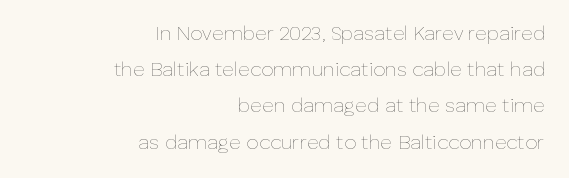
The image shows 20 px text type, upright; set right-aligned, line spacing 1.81x, normal letter spacing, not underlined.
